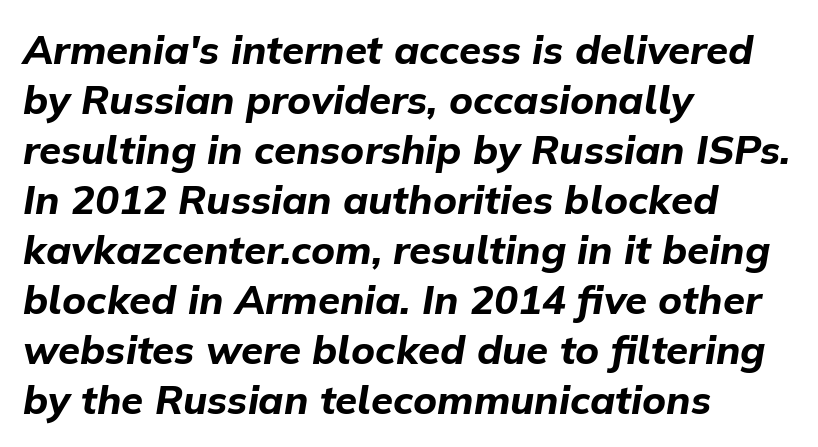
Q: Is the text bold? A: Yes.
Q: Is the text italic (slanted)? A: Yes, it leans right by about 9 degrees.
Q: Is the text underlined? A: No.
Q: How is the paragraph aligned? A: Left-aligned.
Q: Is the spacing between letters normal or unusually wide? A: Normal.
Q: Is the spacing between lines tight, normal or loose? A: Normal.
Q: Width (condensed, normal, or wide)? A: Normal.
Q: Stroke contrast? A: Low.
Q: x-height? A: Medium.
Q: Monospaced? A: No.
